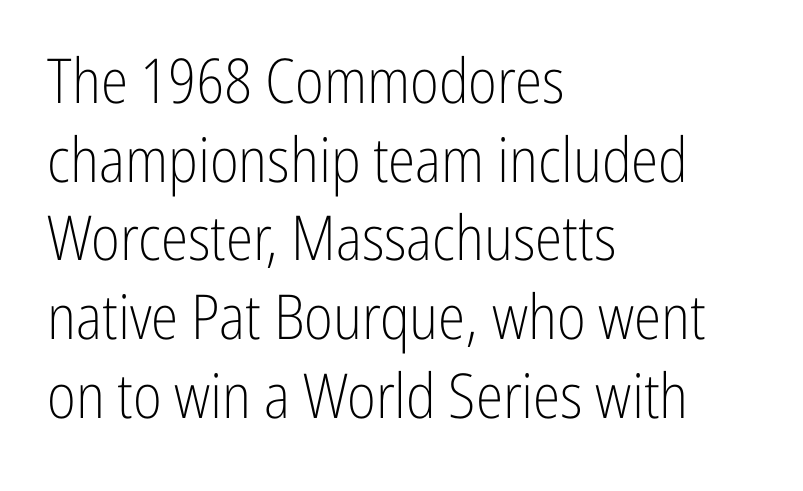
The image shows 62 px light, condensed sans-serif type, upright; set left-aligned, normal line spacing (1.27x), normal letter spacing, not underlined; low stroke contrast and a medium x-height.
